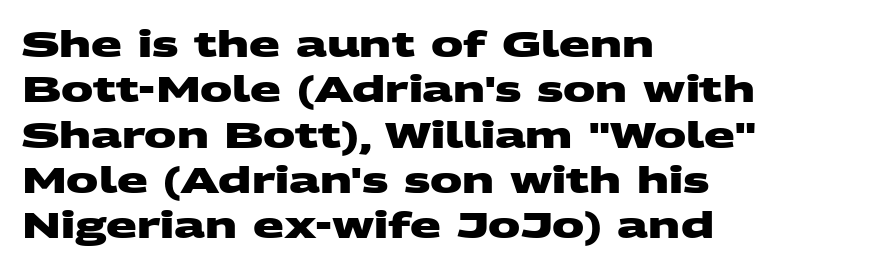
Q: Is the text bold? A: Yes.
Q: Is the typeface a serif or a sans-serif typeface? A: Sans-serif.
Q: Is the text underlined? A: No.
Q: How is the paragraph aligned? A: Left-aligned.
Q: Is the spacing between letters normal or unusually wide? A: Normal.
Q: Is the spacing between lines tight, normal or loose? A: Normal.
Q: Width (condensed, normal, or wide)? A: Wide.
Q: Stroke contrast? A: Medium.
Q: x-height? A: Large.
Q: Monospaced? A: No.
